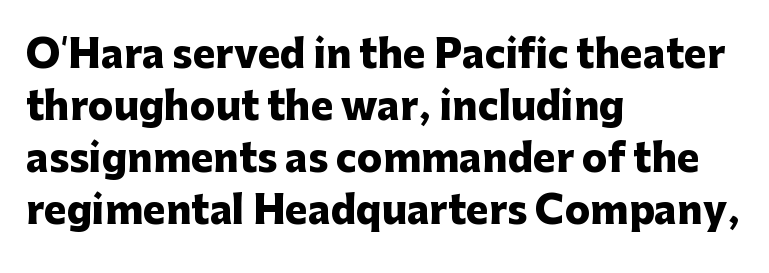
The image shows 38 px heavy sans-serif type, upright; set left-aligned, normal line spacing (1.37x), normal letter spacing, not underlined; low stroke contrast and a medium x-height.
